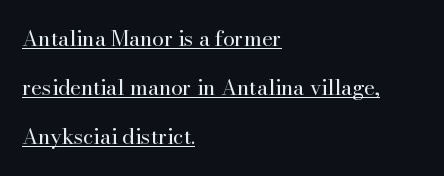
The image shows 21 px text type, upright; set left-aligned, loose line spacing (2.34x), normal letter spacing, underlined.
